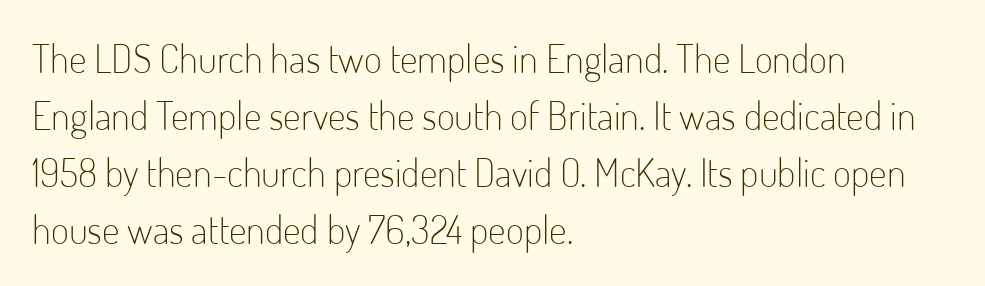
Q: Is the text bold? A: No.
Q: Is the text italic (slanted)? A: No, it is upright.
Q: Is the typeface a serif or a sans-serif typeface? A: Sans-serif.
Q: Is the text underlined? A: No.
Q: How is the paragraph aligned? A: Left-aligned.
Q: Is the spacing between letters normal or unusually wide? A: Normal.
Q: Is the spacing between lines tight, normal or loose? A: Normal.
Q: Width (condensed, normal, or wide)? A: Condensed.
Q: Stroke contrast? A: Low.
Q: x-height? A: Small.
Q: Monospaced? A: No.
